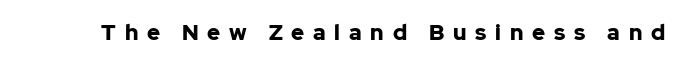
The image shows 22 px bold type, upright; set unusually wide letter spacing (+0.4 em), not underlined.
